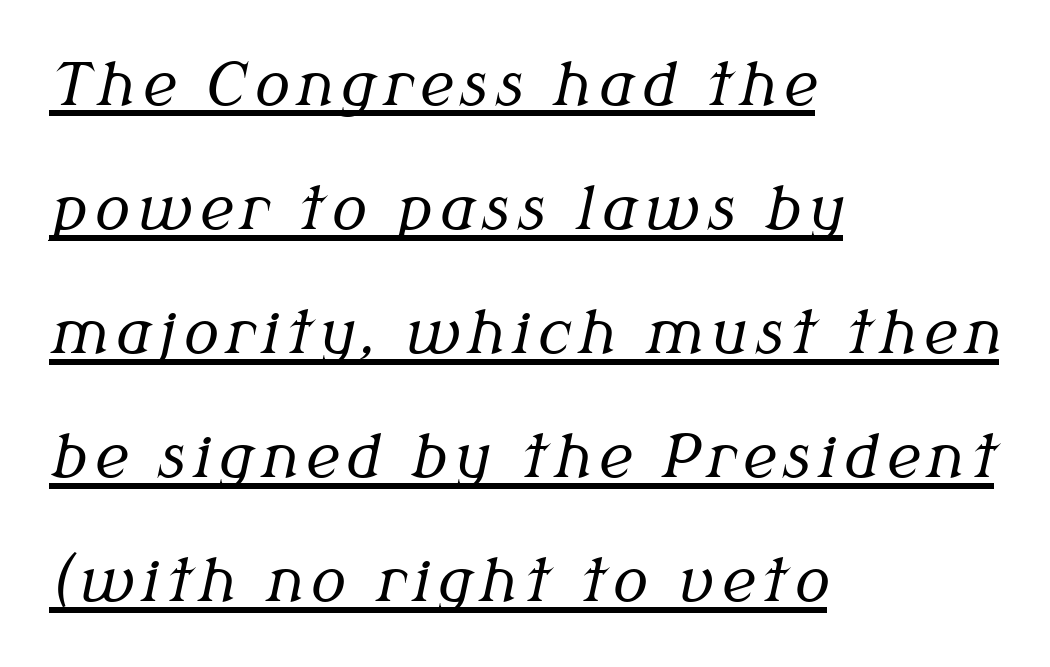
The image shows 58 px regular-weight serif type, italic (leaning right); set left-aligned, loose line spacing (2.14x), underlined; medium stroke contrast and a medium x-height.
